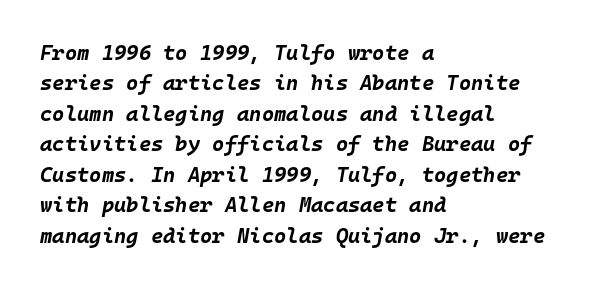
{"italic": "yes", "lean": "right", "slant_degrees": 10, "bold": "yes", "underline": "no", "align": "left", "line_spacing": "normal", "line_spacing_ratio": 1.45, "letter_spacing": "normal", "letter_spacing_em": 0.0, "glyph_px": 21}
